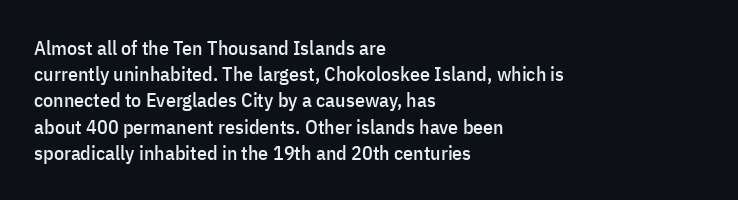
The image shows 20 px text type, upright; set left-aligned, normal line spacing (1.31x), normal letter spacing, not underlined.
